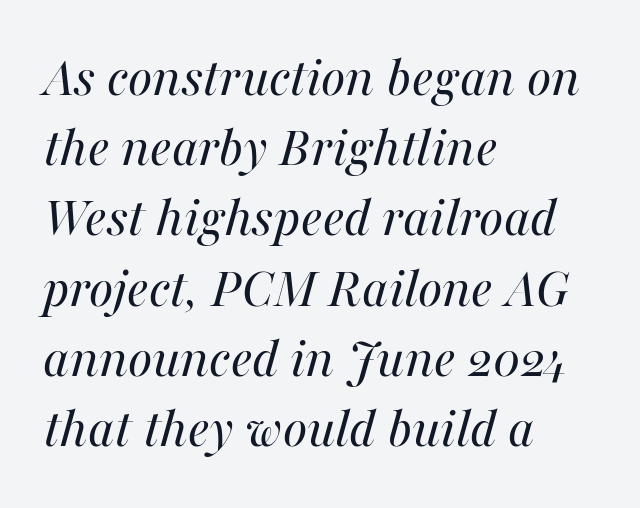
The letters sit at their default tracking, neither squeezed nor spread. The compositor pushed each line to the left boundary. The letters advance in unequal steps, a hallmark of proportional type. Looking at the ascenders, they clearly lean. Weight class: somewhere from thin through regular.
